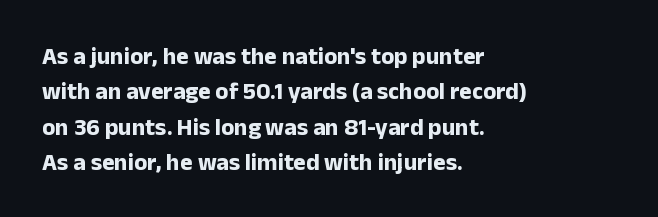
Q: Is the text bold? A: Yes.
Q: Is the text italic (slanted)? A: No, it is upright.
Q: Is the text underlined? A: No.
Q: How is the paragraph aligned? A: Left-aligned.
Q: Is the spacing between letters normal or unusually wide? A: Normal.
Q: Is the spacing between lines tight, normal or loose? A: Normal.
